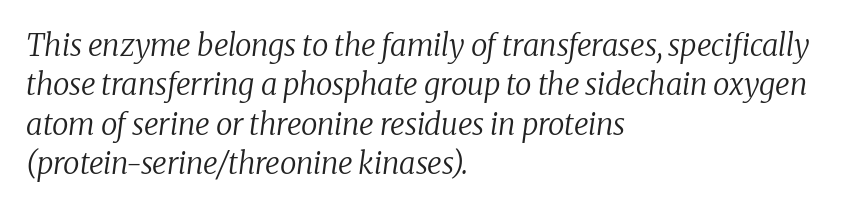
Q: Is the text bold? A: No.
Q: Is the text italic (slanted)? A: Yes, it leans right by about 8 degrees.
Q: Is the typeface a serif or a sans-serif typeface? A: Serif.
Q: Is the text underlined? A: No.
Q: How is the paragraph aligned? A: Left-aligned.
Q: Is the spacing between letters normal or unusually wide? A: Normal.
Q: Is the spacing between lines tight, normal or loose? A: Normal.
Q: Width (condensed, normal, or wide)? A: Normal.
Q: Stroke contrast? A: Low.
Q: x-height? A: Medium.
Q: Monospaced? A: No.
